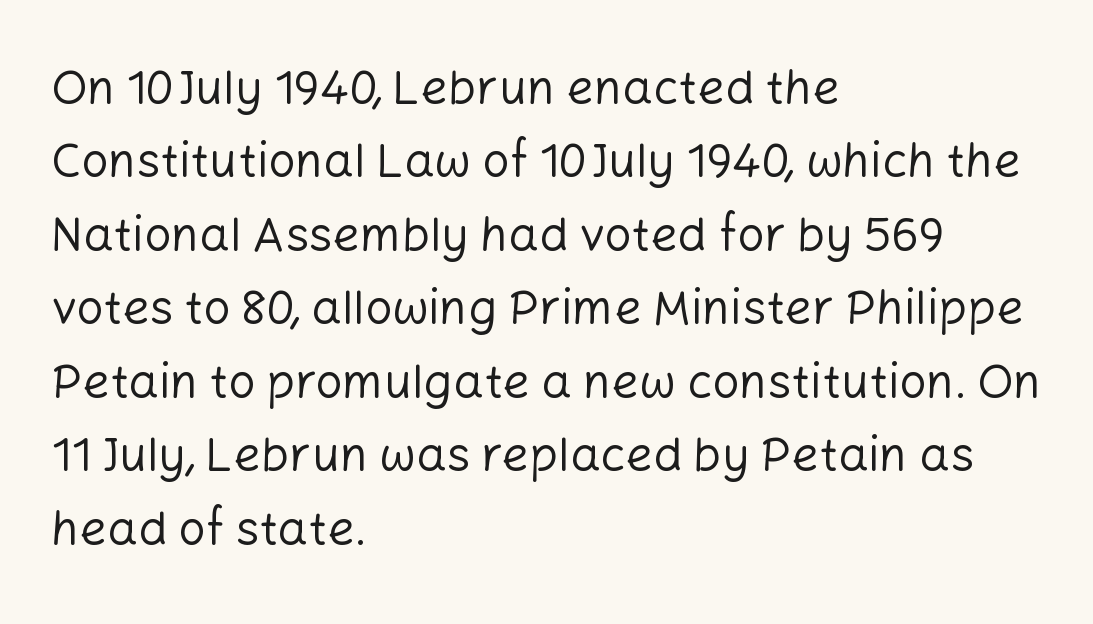
Q: Is the text bold? A: No.
Q: Is the text italic (slanted)? A: No, it is upright.
Q: Is the typeface a serif or a sans-serif typeface? A: Sans-serif.
Q: Is the text underlined? A: No.
Q: How is the paragraph aligned? A: Left-aligned.
Q: Is the spacing between letters normal or unusually wide? A: Normal.
Q: Is the spacing between lines tight, normal or loose? A: Normal.
Q: Width (condensed, normal, or wide)? A: Normal.
Q: Stroke contrast? A: Low.
Q: x-height? A: Medium.
Q: Monospaced? A: No.
